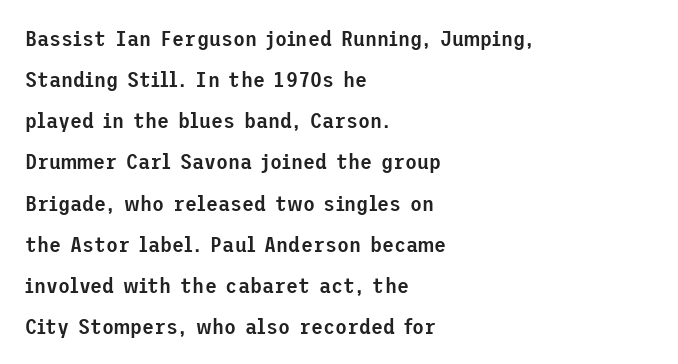
{"italic": "no", "bold": "semi", "underline": "no", "align": "left", "line_spacing_ratio": 1.87, "letter_spacing": "normal", "letter_spacing_em": 0.0, "glyph_px": 22}
